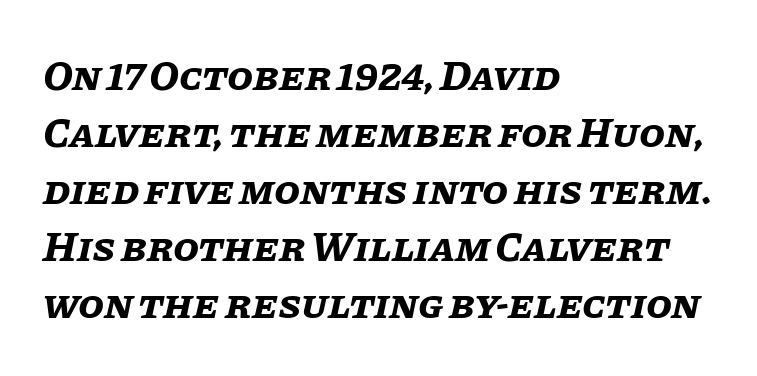
The image shows 42 px bold type, italic (leaning right); set left-aligned, normal line spacing (1.36x), normal letter spacing, not underlined; low stroke contrast and a large x-height.
